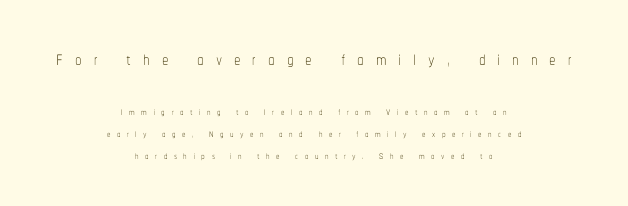
{"italic": "no", "bold": "no", "underline": "no", "align": "center", "line_spacing": "normal", "line_spacing_ratio": 1.57, "letter_spacing": "wide", "letter_spacing_em": 0.46, "larger_block": "first", "size_ratio": 1.86, "glyph_px": 26}
